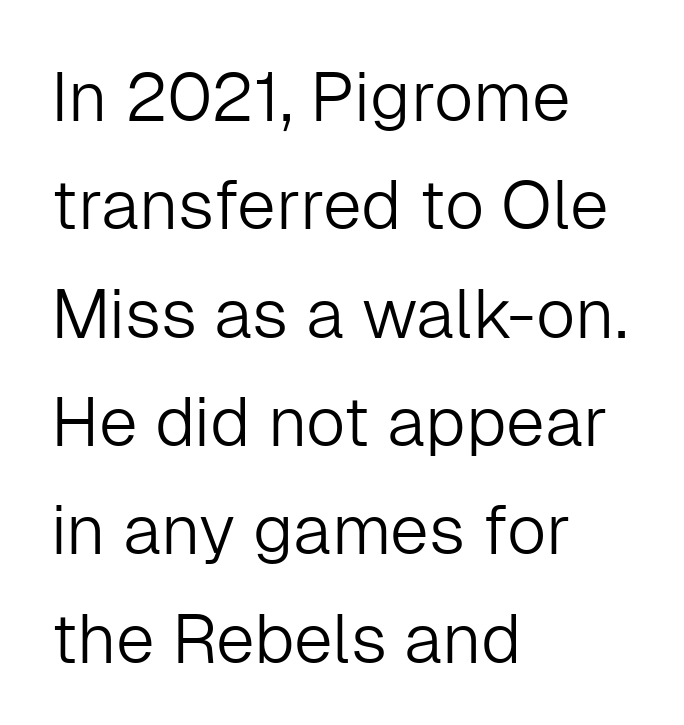
Q: Is the text bold? A: No.
Q: Is the text italic (slanted)? A: No, it is upright.
Q: Is the typeface a serif or a sans-serif typeface? A: Sans-serif.
Q: Is the text underlined? A: No.
Q: How is the paragraph aligned? A: Left-aligned.
Q: Is the spacing between letters normal or unusually wide? A: Normal.
Q: Is the spacing between lines tight, normal or loose? A: Normal.
Q: Width (condensed, normal, or wide)? A: Normal.
Q: Stroke contrast? A: Low.
Q: x-height? A: Medium.
Q: Monospaced? A: No.
